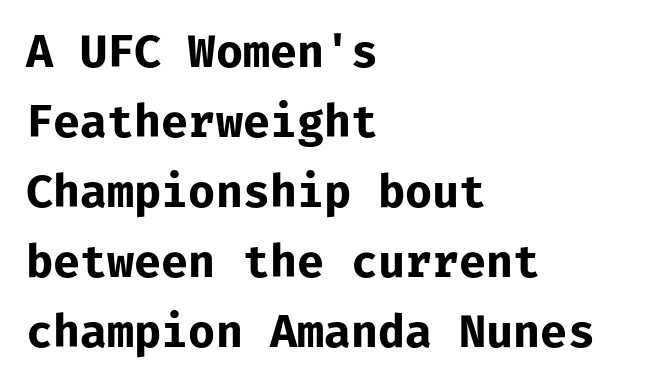
The image shows 44 px bold sans-serif type, upright, monospaced; set left-aligned, normal line spacing (1.59x), normal letter spacing, not underlined; low stroke contrast and a medium x-height.
